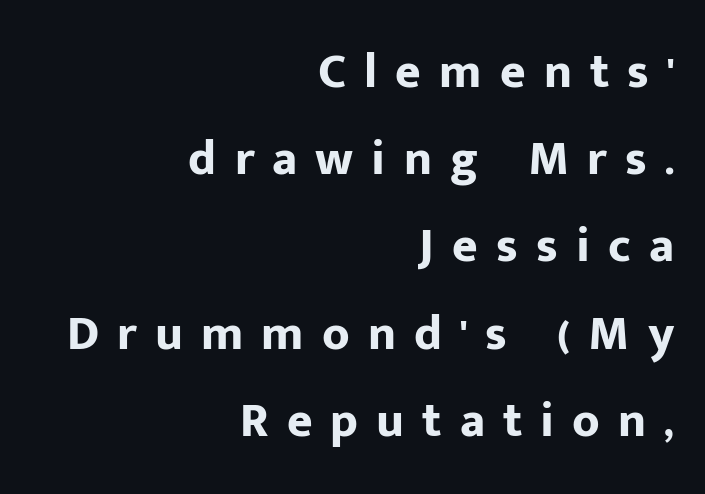
{"serif": "no", "italic": "no", "bold": "yes", "weight": "bold", "width": "normal", "stroke_contrast": "low", "x_height": "medium", "monospaced": "no", "underline": "no", "align": "right", "line_spacing_ratio": 1.78, "letter_spacing": "wide", "letter_spacing_em": 0.37, "glyph_px": 49}
